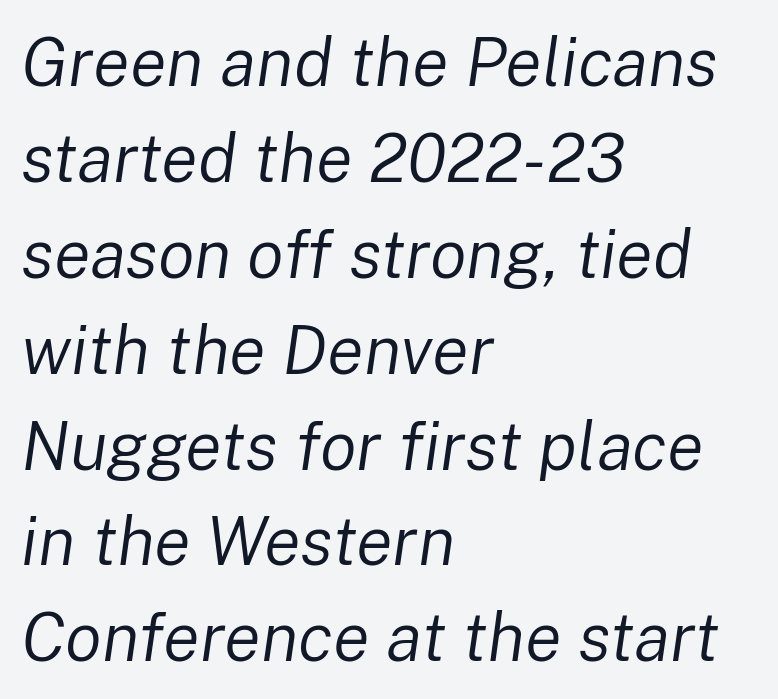
Q: Is the text bold? A: No.
Q: Is the text italic (slanted)? A: Yes, it leans right by about 8 degrees.
Q: Is the text underlined? A: No.
Q: How is the paragraph aligned? A: Left-aligned.
Q: Is the spacing between letters normal or unusually wide? A: Normal.
Q: Is the spacing between lines tight, normal or loose? A: Normal.
Q: Width (condensed, normal, or wide)? A: Normal.
Q: Stroke contrast? A: Low.
Q: x-height? A: Medium.
Q: Monospaced? A: No.
